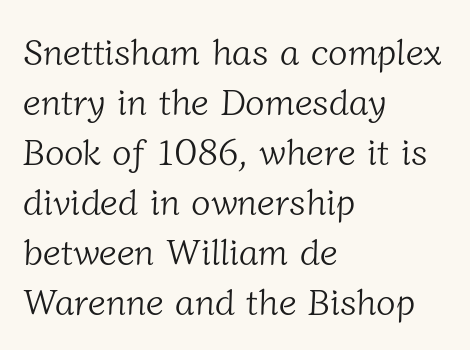
The image shows 36 px light serif type; set left-aligned, normal line spacing (1.39x), normal letter spacing, not underlined; low stroke contrast and a medium x-height.
